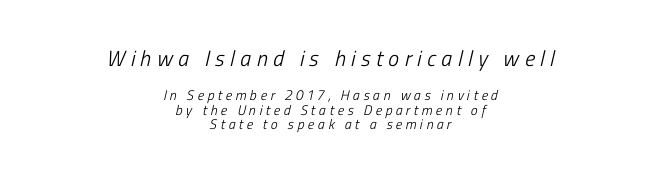
The letters are spread apart with noticeably loose tracking. Is the block centered? Yes — each line is placed symmetrically about the middle. The cut favours lightness, reaching ordinary text weight at its darkest. The upper block of text is set noticeably larger than the block beneath it. Vertical spacing — tight.
